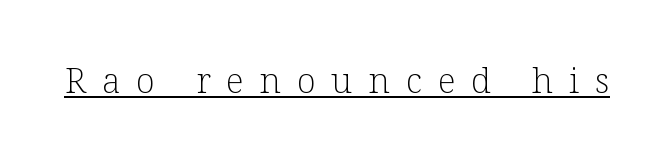
Q: Is the text bold? A: No.
Q: Is the text italic (slanted)? A: No, it is upright.
Q: Is the typeface a serif or a sans-serif typeface? A: Serif.
Q: Is the text underlined? A: Yes.
Q: Is the spacing between letters normal or unusually wide? A: Unusually wide.
Q: Width (condensed, normal, or wide)? A: Normal.
Q: Stroke contrast? A: Low.
Q: x-height? A: Medium.
Q: Monospaced? A: No.
